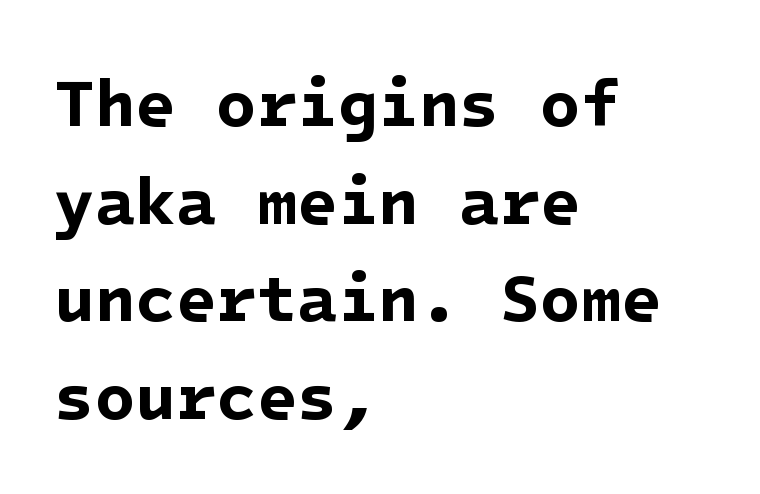
{"serif": "no", "bold": "yes", "weight": "bold", "width": "normal", "stroke_contrast": "low", "x_height": "medium", "underline": "no", "align": "left", "line_spacing": "normal", "line_spacing_ratio": 1.48, "letter_spacing": "normal", "letter_spacing_em": 0.0, "glyph_px": 66}
